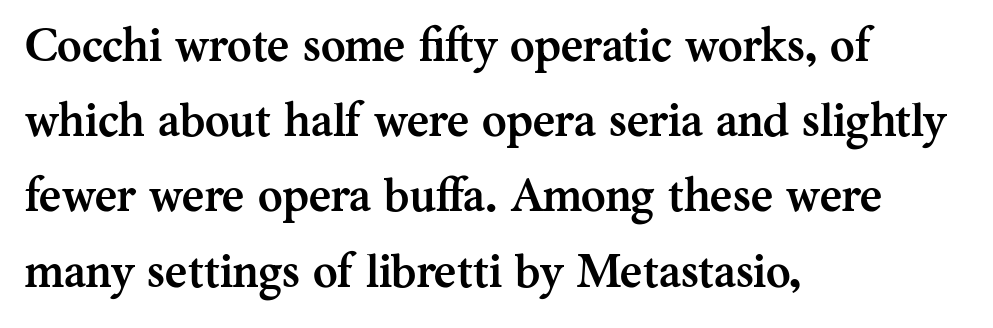
The image shows 47 px semibold serif type, upright; set left-aligned, normal line spacing (1.6x), normal letter spacing, not underlined; medium stroke contrast and a medium x-height.
